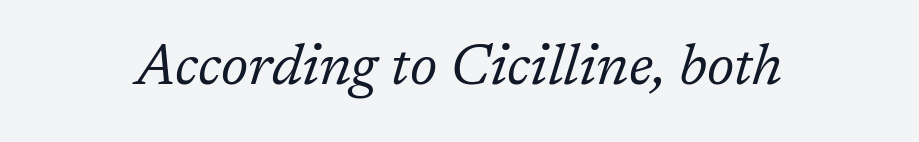
{"serif": "yes", "italic": "yes", "lean": "right", "slant_degrees": 17, "bold": "no", "weight": "regular", "width": "normal", "stroke_contrast": "low", "x_height": "medium", "monospaced": "no", "underline": "no", "letter_spacing": "normal", "letter_spacing_em": 0.0, "glyph_px": 57}
